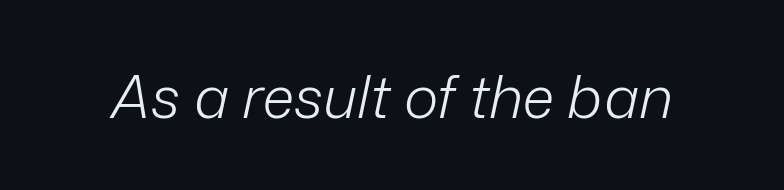
Summary of weight: not heavy and not bold. Do the characters align in a grid? No, the font is proportional. Lines of text with bare space underneath. The text carries the slant typical of an italic or oblique font. Honestly, the letter spacing is just normal — you wouldn't notice it.
